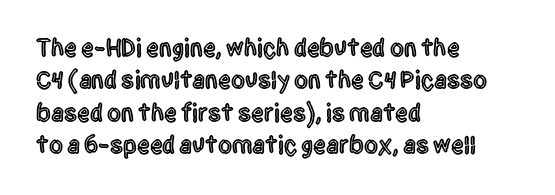
The image shows 25 px text type, upright; set left-aligned, normal line spacing (1.3x), normal letter spacing, not underlined.
